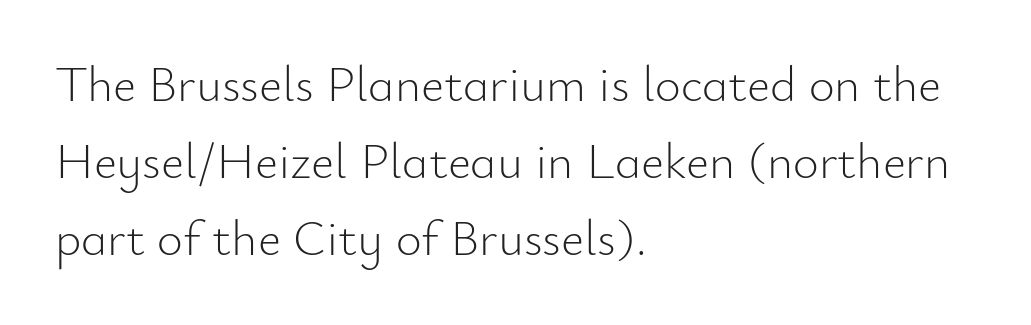
Note the varied advance widths — an 'i' is clearly narrower than an 'm'. Descenders hang freely into open space. Nope, not italic — everything's standing straight. Compared with a typical body face, this is equally light or lighter still.
